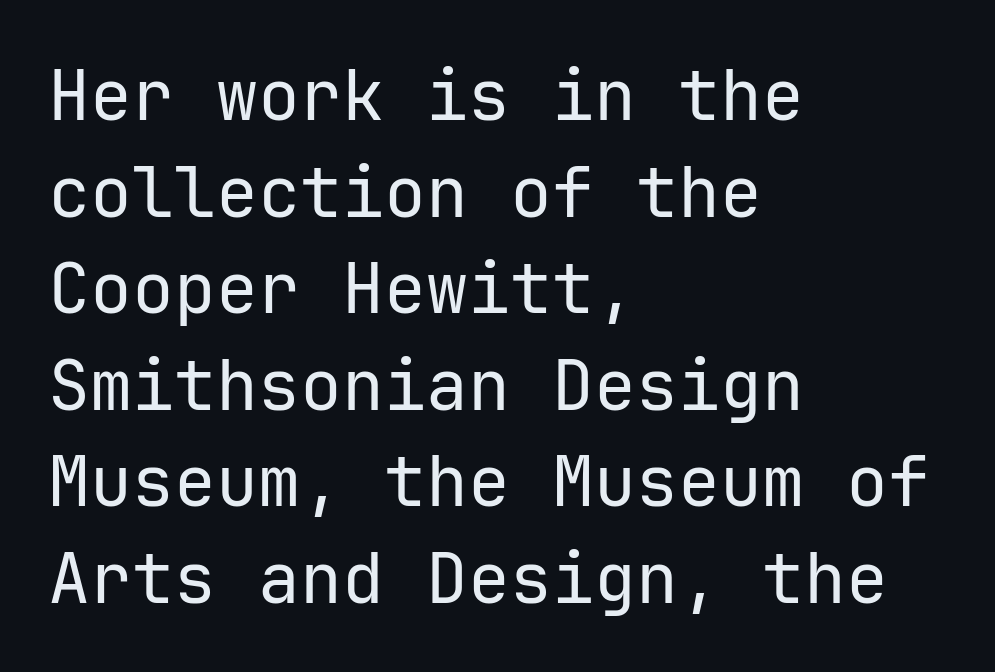
A typesetter would call this monospace, since all characters share one set width. What's the leading like? Ordinary, nothing unusual. Is the block centered? No — it sits flush against the left margin. The line texture is even and compact thanks to regular tracking.
